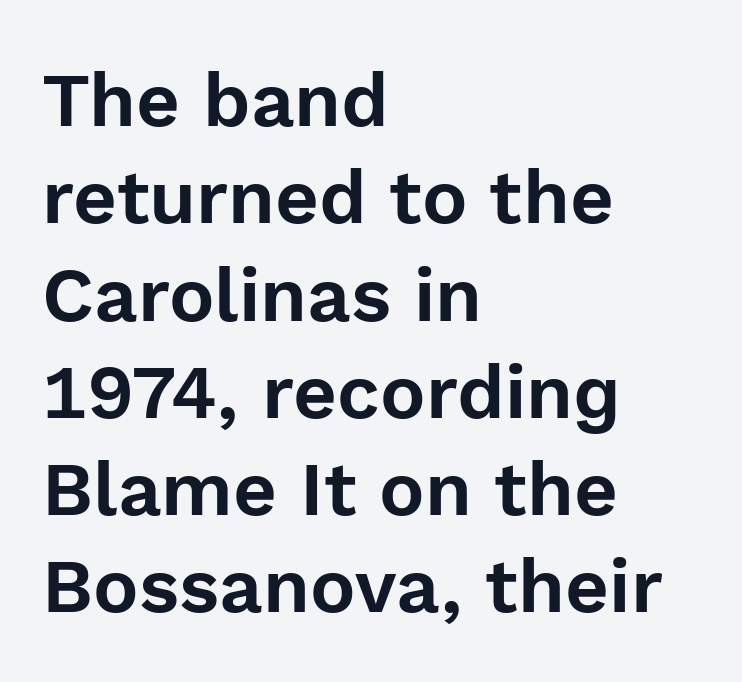
{"serif": "no", "italic": "no", "width": "normal", "x_height": "medium", "monospaced": "no", "underline": "no", "align": "left", "line_spacing": "normal", "line_spacing_ratio": 1.28, "letter_spacing": "normal", "letter_spacing_em": 0.0, "glyph_px": 76}
